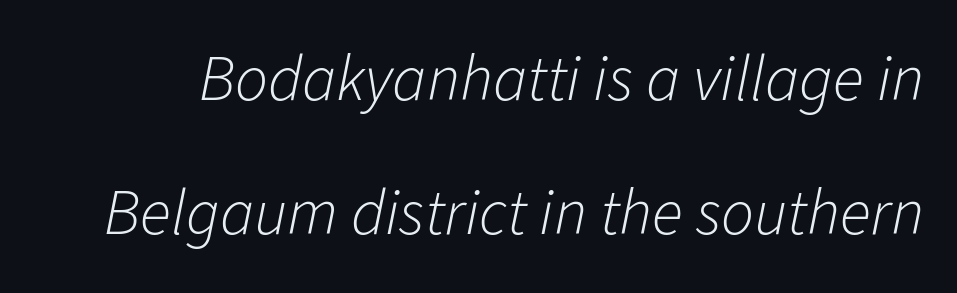
The image shows 65 px light type, italic (leaning right); set loose line spacing (2.06x), normal letter spacing, not underlined; low stroke contrast and a medium x-height.
